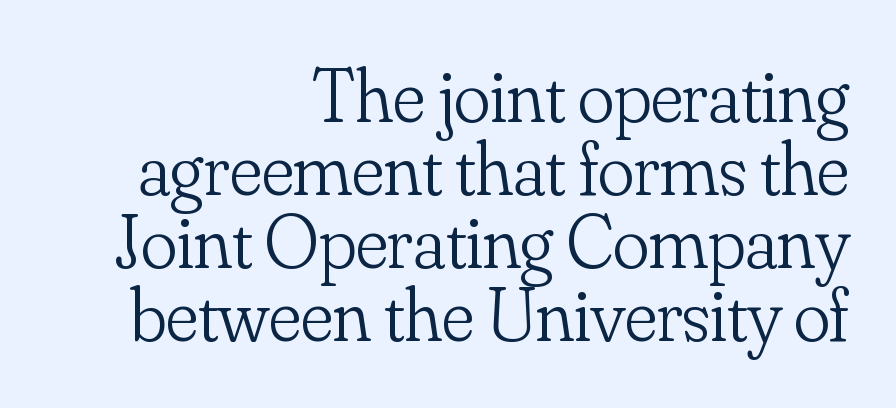
Q: Is the text bold? A: No.
Q: Is the text italic (slanted)? A: No, it is upright.
Q: Is the typeface a serif or a sans-serif typeface? A: Serif.
Q: Is the text underlined? A: No.
Q: How is the paragraph aligned? A: Right-aligned.
Q: Is the spacing between letters normal or unusually wide? A: Normal.
Q: Is the spacing between lines tight, normal or loose? A: Tight.
Q: Width (condensed, normal, or wide)? A: Normal.
Q: Stroke contrast? A: Low.
Q: x-height? A: Small.
Q: Monospaced? A: No.
